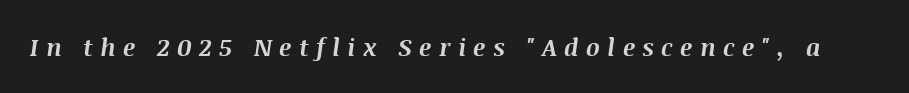
Q: Is the text bold? A: Yes.
Q: Is the text italic (slanted)? A: Yes, it leans right by about 8 degrees.
Q: Is the text underlined? A: No.
Q: Is the spacing between letters normal or unusually wide? A: Unusually wide.
